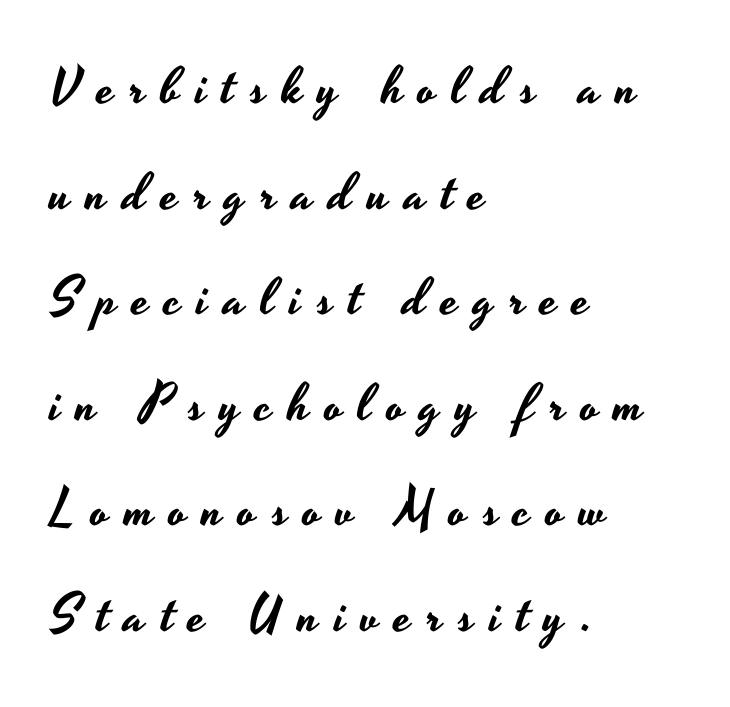
{"serif": "no", "width": "wide", "stroke_contrast": "low", "x_height": "small", "monospaced": "no", "underline": "no", "align": "left", "line_spacing": "loose", "line_spacing_ratio": 2.03, "letter_spacing": "wide", "letter_spacing_em": 0.3, "glyph_px": 52}
